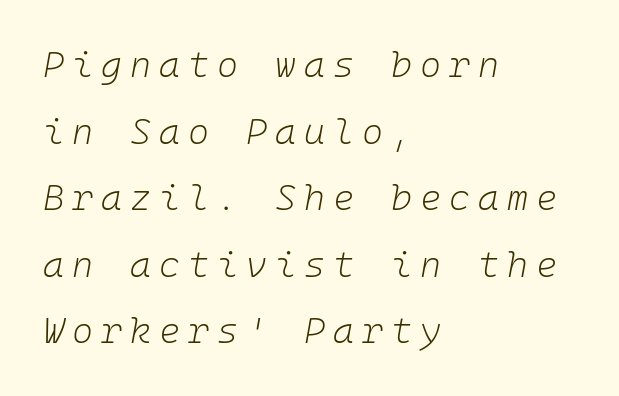
{"italic": "yes", "lean": "right", "slant_degrees": 10, "bold": "no", "weight": "light", "width": "normal", "stroke_contrast": "low", "x_height": "medium", "monospaced": "yes", "underline": "no", "align": "left", "line_spacing_ratio": 1.85, "letter_spacing": "wide", "letter_spacing_em": 0.22, "glyph_px": 36}
